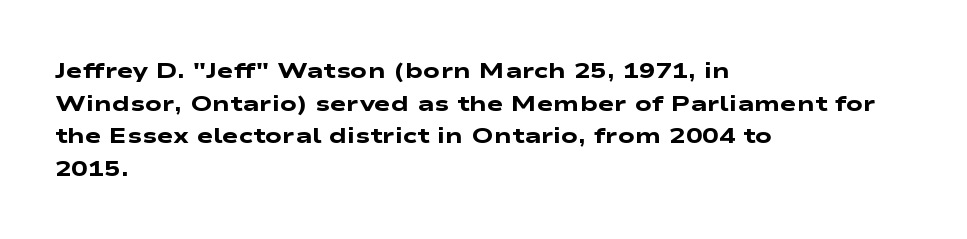
The passage is arranged the way most books set body copy — flush left. Decoration check: the copy has no underline. How would I describe the line gaps? Plain and ordinary. Nothing unusual about the tracking: characters are spaced as the font intends.
